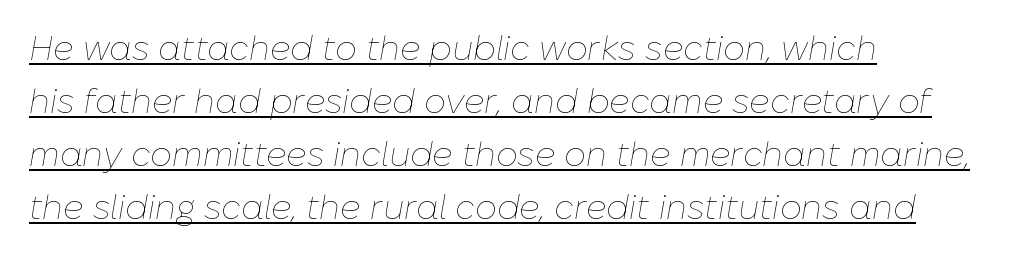
Character widths vary here, with narrow letters taking less room than wide ones. The horizontal fit of the characters is conventional and even. Vertically, the passage feels balanced, rows spaced as you'd expect. Emphasis is given by a line drawn under the lettering. Visually the block forms a straight wall on the left and a jagged coastline on the right. The glyphs look as if they've been sheared to an angle.
